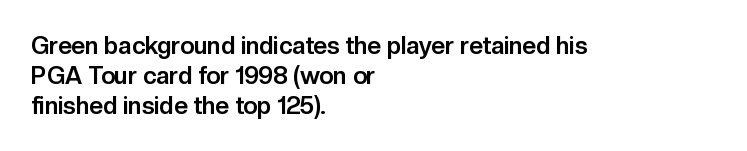
Q: Is the text bold? A: Yes.
Q: Is the text italic (slanted)? A: No, it is upright.
Q: Is the text underlined? A: No.
Q: How is the paragraph aligned? A: Left-aligned.
Q: Is the spacing between letters normal or unusually wide? A: Normal.
